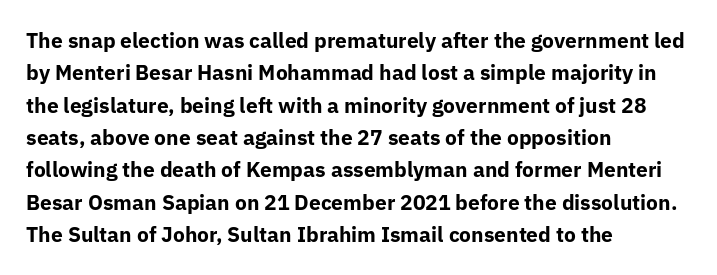
{"italic": "no", "bold": "yes", "underline": "no", "align": "left", "line_spacing": "normal", "line_spacing_ratio": 1.54, "letter_spacing": "normal", "letter_spacing_em": 0.0, "glyph_px": 21}
